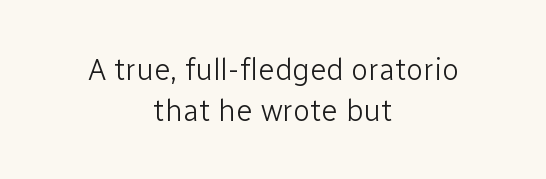
The image shows 31 px light sans-serif type, upright; set centered, normal line spacing (1.31x), normal letter spacing, not underlined; low stroke contrast and a medium x-height.
